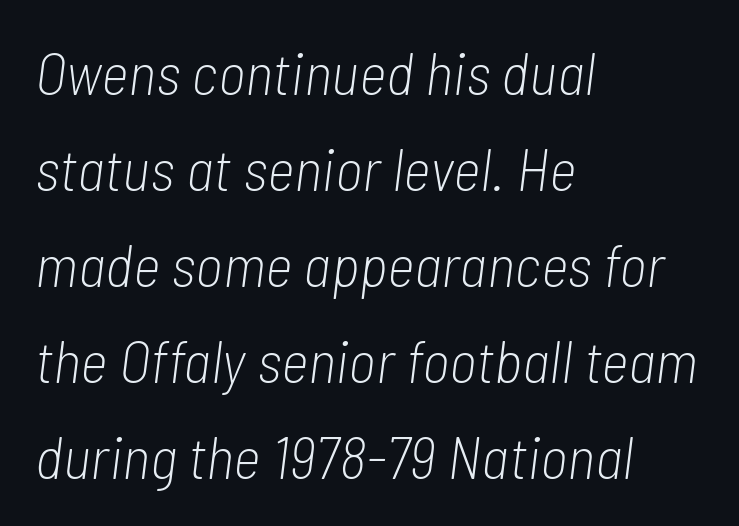
{"italic": "yes", "lean": "right", "slant_degrees": 7, "bold": "no", "weight": "light", "width": "condensed", "stroke_contrast": "low", "x_height": "medium", "monospaced": "no", "underline": "no", "align": "left", "line_spacing": "normal", "line_spacing_ratio": 1.6, "letter_spacing": "normal", "letter_spacing_em": 0.0, "glyph_px": 60}
